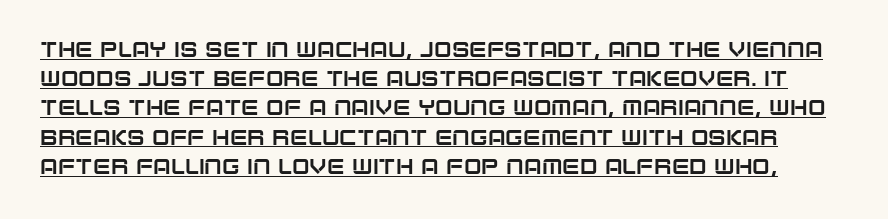
The image shows 21 px text type, upright; set normal line spacing (1.39x), normal letter spacing, underlined.
